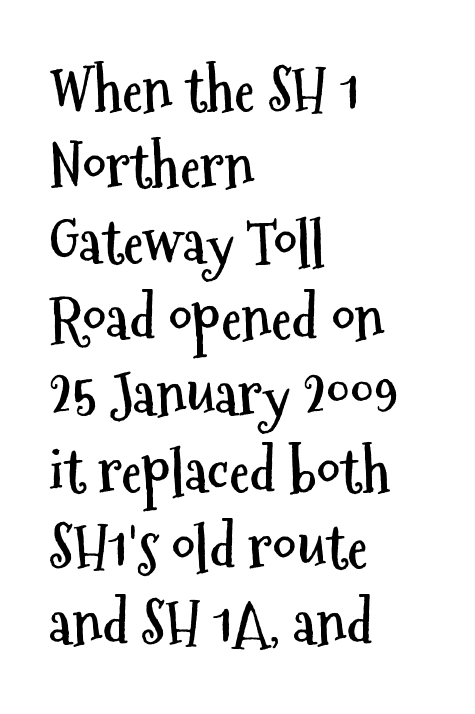
Q: Is the text bold? A: Yes.
Q: Is the text italic (slanted)? A: No, it is upright.
Q: Is the typeface a serif or a sans-serif typeface? A: Sans-serif.
Q: Is the text underlined? A: No.
Q: How is the paragraph aligned? A: Left-aligned.
Q: Is the spacing between letters normal or unusually wide? A: Normal.
Q: Is the spacing between lines tight, normal or loose? A: Normal.
Q: Width (condensed, normal, or wide)? A: Condensed.
Q: Stroke contrast? A: Medium.
Q: x-height? A: Medium.
Q: Monospaced? A: No.
